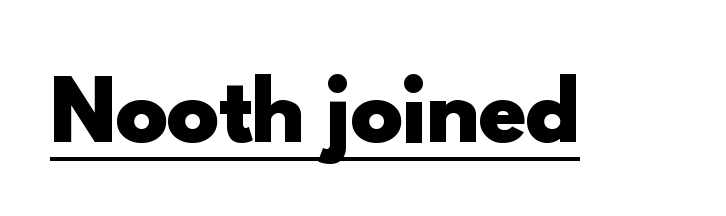
The image shows 79 px heavy sans-serif type, upright; set normal letter spacing, underlined; a small x-height.
